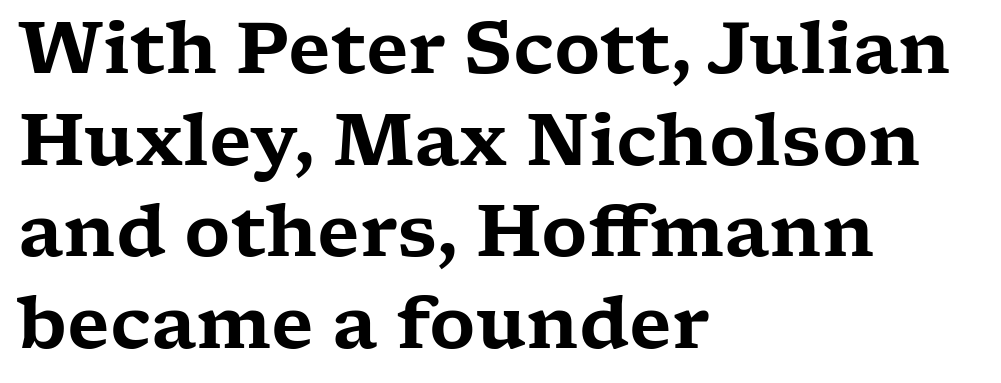
Descenders hang freely into open space. Spacing verdict: proportional, widths tailored to each character. A typesetter would call this zero additional tracking. These lines are composed in type with serifs. Quick note: not italic, upright.
